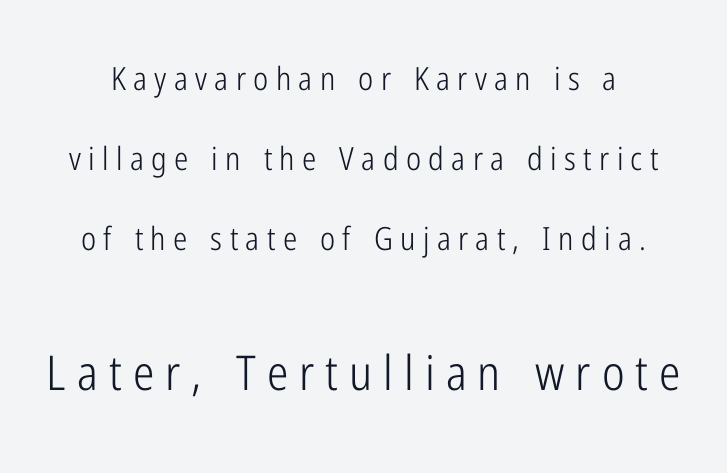
{"serif": "no", "italic": "no", "bold": "no", "weight": "light", "width": "condensed", "stroke_contrast": "low", "x_height": "medium", "monospaced": "no", "underline": "no", "line_spacing": "loose", "line_spacing_ratio": 2.5, "letter_spacing": "wide", "letter_spacing_em": 0.23, "larger_block": "second", "size_ratio": 1.5, "glyph_px": 48}
